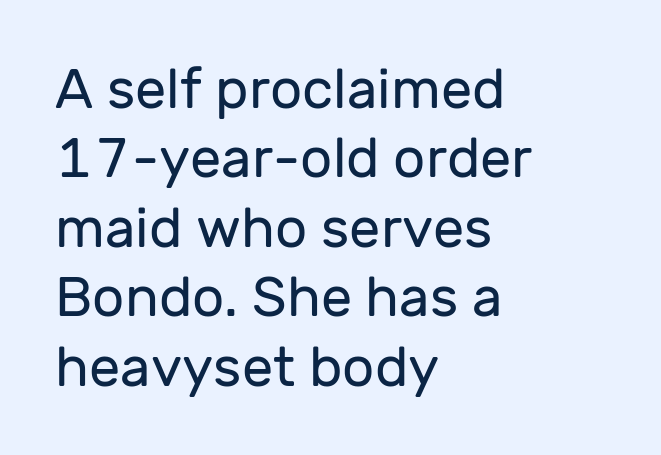
{"serif": "no", "italic": "no", "bold": "no", "weight": "regular", "width": "normal", "stroke_contrast": "low", "x_height": "medium", "monospaced": "no", "underline": "no", "align": "left", "line_spacing_ratio": 1.24, "letter_spacing": "normal", "letter_spacing_em": 0.0, "glyph_px": 56}
